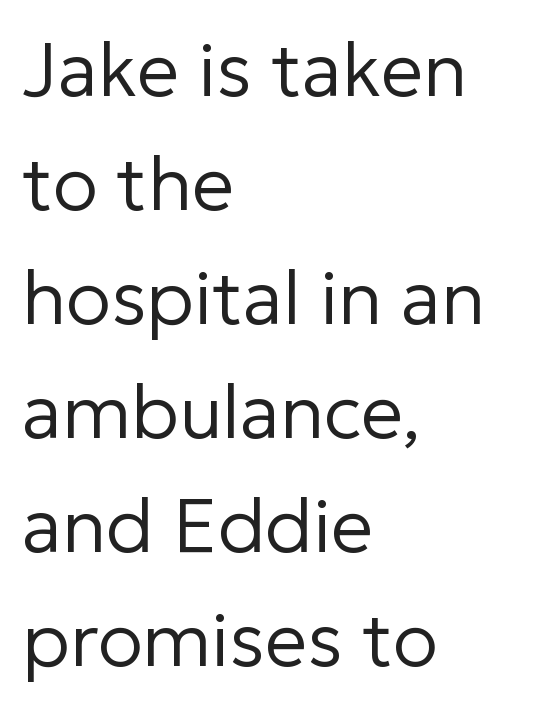
The image shows 75 px regular-weight sans-serif type, upright; set left-aligned, normal line spacing (1.52x), normal letter spacing, not underlined; low stroke contrast and a medium x-height.
